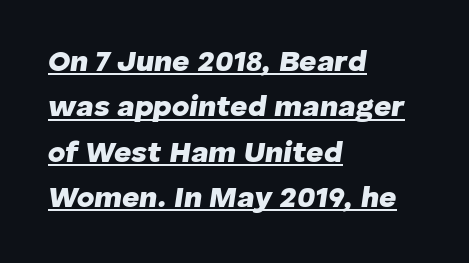
{"italic": "yes", "lean": "right", "slant_degrees": 8, "bold": "yes", "weight": "heavy", "width": "normal", "stroke_contrast": "low", "x_height": "medium", "monospaced": "no", "underline": "yes", "align": "left", "line_spacing": "normal", "line_spacing_ratio": 1.51, "letter_spacing": "normal", "letter_spacing_em": 0.0, "glyph_px": 30}
